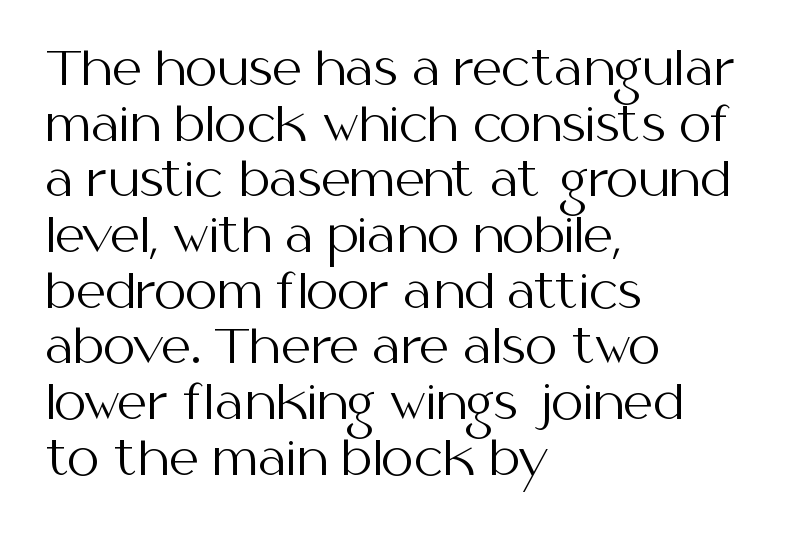
Tracking here is standard; glyphs follow each other at the usual distance. A roman cut, with each character standing at attention. This sample uses a sans-serif face. The area under the type is left untouched. Stroke thickness stays within the range of a standard reading face or lighter. Each letter keeps its own natural width here, so spacing adapts to shape.
